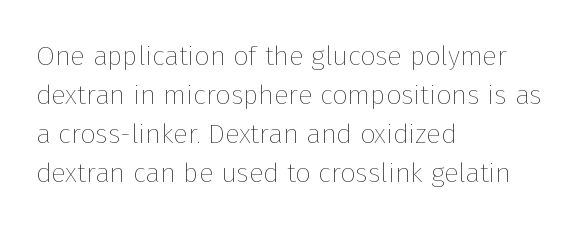
Default kerning and tracking; the words read as compact shapes. No heavy texture on the line: the type isn't bold. A roman cut, with each character standing at attention. Notice how the passage keeps a crisp vertical edge on the left only. Bare-footed words on every line.
